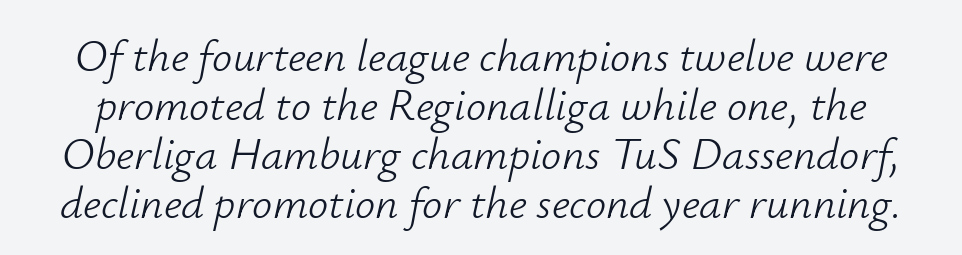
{"italic": "yes", "lean": "right", "slant_degrees": 12, "bold": "no", "weight": "light", "width": "normal", "stroke_contrast": "low", "x_height": "small", "monospaced": "no", "underline": "no", "line_spacing": "tight", "line_spacing_ratio": 1.09, "letter_spacing": "normal", "letter_spacing_em": 0.0, "glyph_px": 45}
